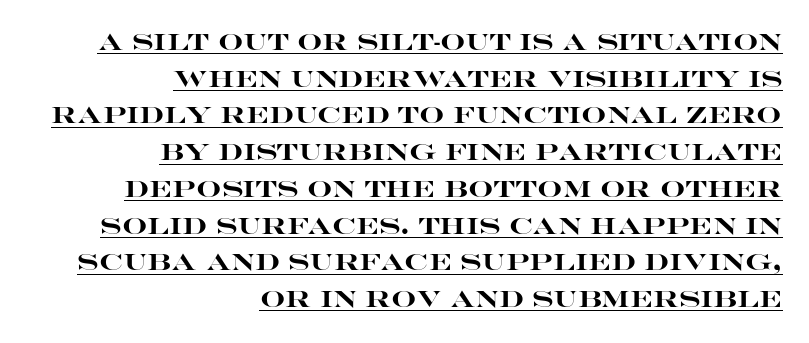
The image shows 22 px bold type, upright; set right-aligned, normal line spacing (1.67x), normal letter spacing, underlined.
